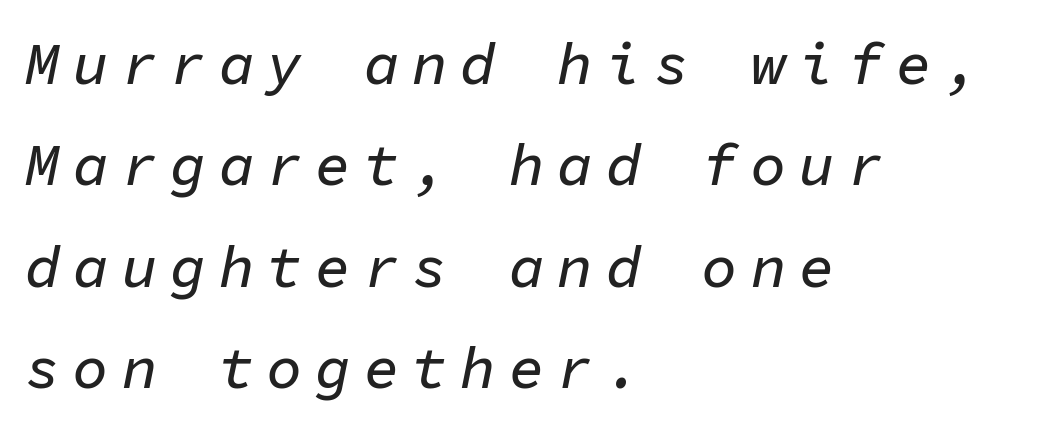
{"italic": "yes", "lean": "right", "slant_degrees": 11, "width": "normal", "stroke_contrast": "low", "x_height": "medium", "monospaced": "yes", "underline": "no", "align": "left", "line_spacing_ratio": 1.72, "letter_spacing": "wide", "letter_spacing_em": 0.22, "glyph_px": 59}
